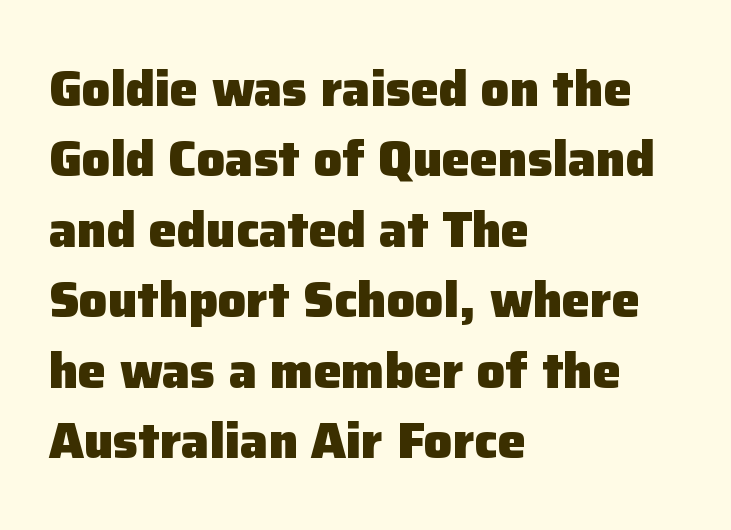
Q: Is the text bold? A: Yes.
Q: Is the text italic (slanted)? A: No, it is upright.
Q: Is the typeface a serif or a sans-serif typeface? A: Sans-serif.
Q: Is the text underlined? A: No.
Q: How is the paragraph aligned? A: Left-aligned.
Q: Is the spacing between letters normal or unusually wide? A: Normal.
Q: Is the spacing between lines tight, normal or loose? A: Normal.
Q: Width (condensed, normal, or wide)? A: Normal.
Q: Stroke contrast? A: Low.
Q: x-height? A: Medium.
Q: Monospaced? A: No.
